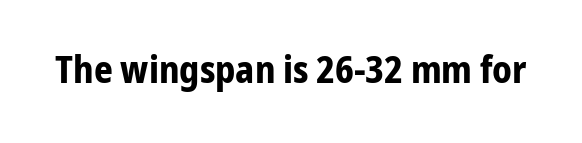
Think of a printed novel: that variable character pitch is what you see here. The passage shown is emphatically bold. The space directly below the letters is spotless. Typographically, this falls in the sans-serif category. This sample uses plain, unmodified letter spacing.
